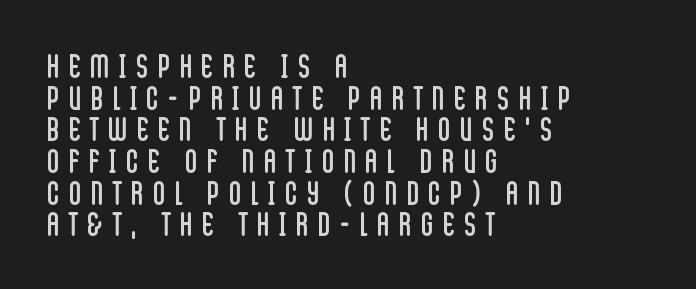
Nope, not italic — everything's standing straight. Unmarked baselines from the first word to the last. The tracking jumps out immediately: characters are airy and widely separated. Line starts are locked; line ends wander. Character widths vary here, with narrow letters taking less room than wide ones. In terms of letterform style, serifs are entirely absent.
